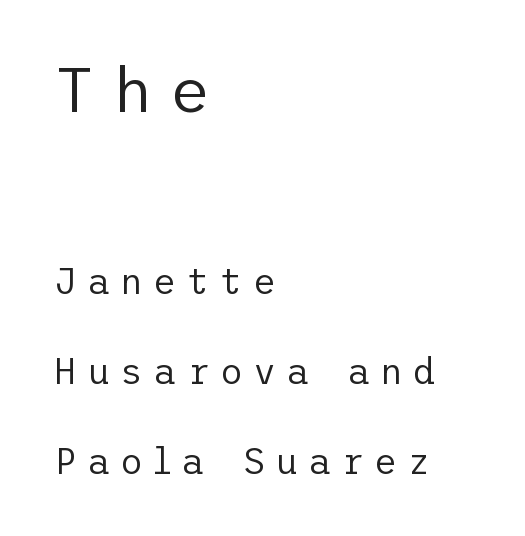
Q: Is the text bold? A: No.
Q: Is the text italic (slanted)? A: No, it is upright.
Q: Is the typeface a serif or a sans-serif typeface? A: Sans-serif.
Q: Is the text underlined? A: No.
Q: How is the paragraph aligned? A: Left-aligned.
Q: Is the spacing between letters normal or unusually wide? A: Unusually wide.
Q: Is the spacing between lines tight, normal or loose? A: Loose.
Q: Which block of text is set in a larger size, the first (top) or the second (bottom)? A: The first (top) one.
Q: Width (condensed, normal, or wide)? A: Normal.
Q: Stroke contrast? A: Low.
Q: x-height? A: Medium.
